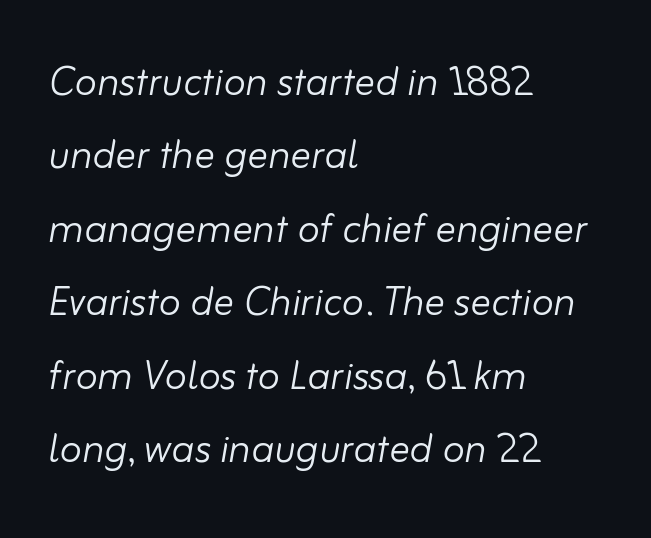
The image shows 51 px light type, italic (leaning right); set left-aligned, normal line spacing (1.44x), normal letter spacing, not underlined; low stroke contrast and a small x-height.
